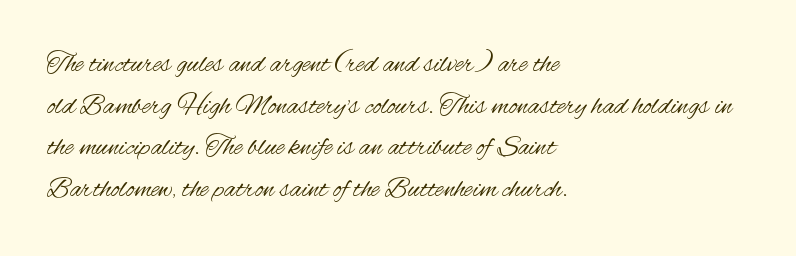
The letters advance in unequal steps, a hallmark of proportional type. Leftover space on each line is placed entirely after the last word. Just letters on the line, the space beneath them empty. The leading is moderate, giving the passage an even texture. Default kerning and tracking; the words read as compact shapes.
